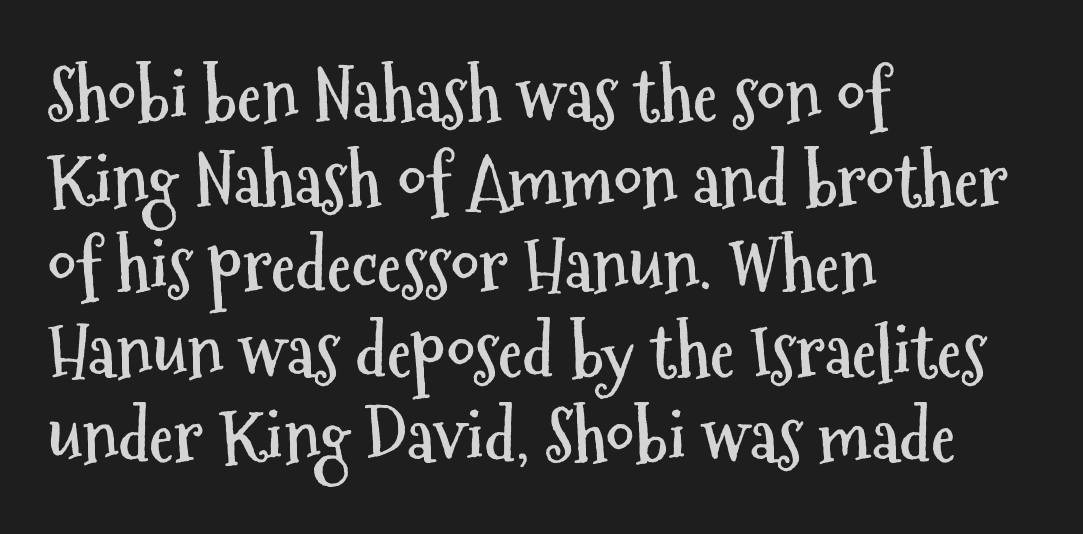
Q: Is the text bold? A: Yes.
Q: Is the text italic (slanted)? A: No, it is upright.
Q: Is the typeface a serif or a sans-serif typeface? A: Sans-serif.
Q: Is the text underlined? A: No.
Q: How is the paragraph aligned? A: Left-aligned.
Q: Is the spacing between letters normal or unusually wide? A: Normal.
Q: Width (condensed, normal, or wide)? A: Condensed.
Q: Stroke contrast? A: Medium.
Q: x-height? A: Medium.
Q: Monospaced? A: No.
